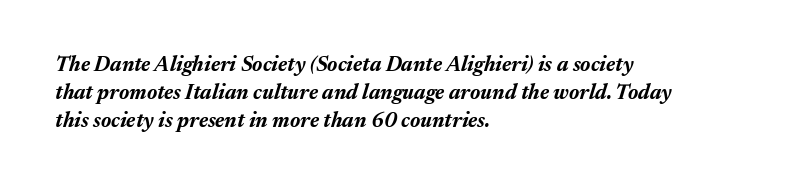
Q: Is the text bold? A: Yes.
Q: Is the text italic (slanted)? A: Yes, it leans right by about 17 degrees.
Q: Is the text underlined? A: No.
Q: How is the paragraph aligned? A: Left-aligned.
Q: Is the spacing between letters normal or unusually wide? A: Normal.
Q: Is the spacing between lines tight, normal or loose? A: Normal.
